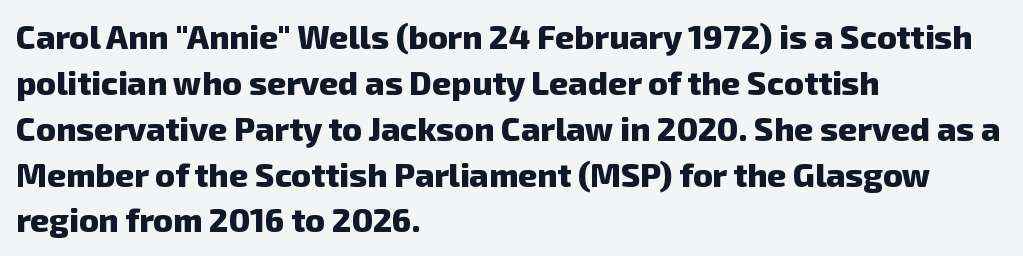
The image shows 33 px heavy sans-serif type; set left-aligned, normal line spacing (1.39x), normal letter spacing, not underlined; low stroke contrast and a medium x-height.
